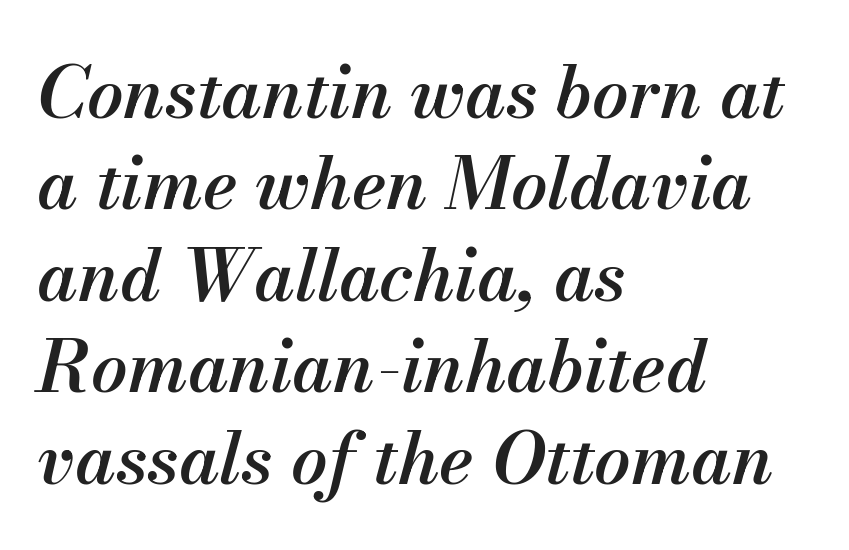
The image shows 72 px semibold type, italic (leaning right); set left-aligned, normal line spacing (1.27x), normal letter spacing, not underlined; medium stroke contrast and a small x-height.
